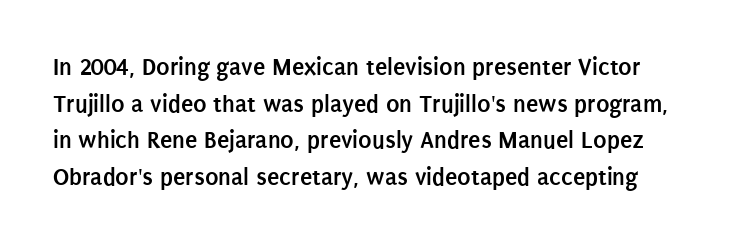
{"italic": "no", "bold": "yes", "underline": "no", "line_spacing": "normal", "line_spacing_ratio": 1.47, "letter_spacing": "normal", "letter_spacing_em": 0.0, "glyph_px": 25}
